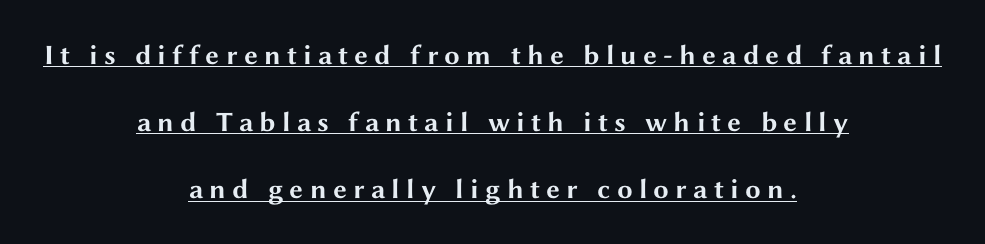
The image shows 28 px bold, wide sans-serif type, upright; set centered, loose line spacing (2.4x), unusually wide letter spacing (+0.22 em), underlined; medium stroke contrast and a medium x-height.
